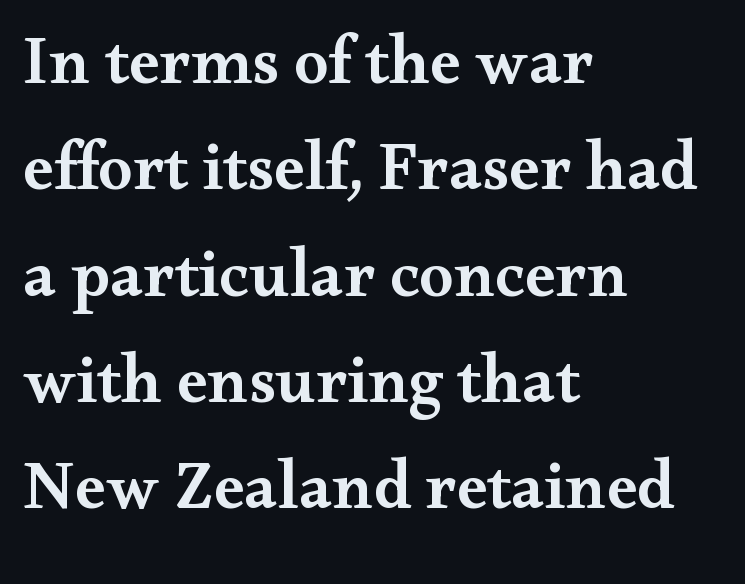
{"serif": "yes", "italic": "no", "bold": "semi", "weight": "semibold", "width": "wide", "stroke_contrast": "medium", "x_height": "small", "monospaced": "no", "underline": "no", "align": "left", "line_spacing": "normal", "line_spacing_ratio": 1.54, "letter_spacing": "normal", "letter_spacing_em": 0.0, "glyph_px": 69}
